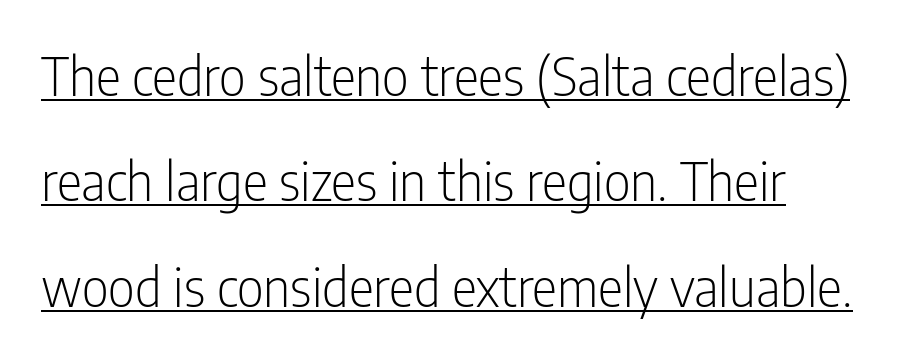
{"serif": "no", "italic": "no", "bold": "no", "weight": "light", "width": "condensed", "stroke_contrast": "low", "x_height": "medium", "monospaced": "no", "underline": "yes", "line_spacing": "loose", "line_spacing_ratio": 1.99, "letter_spacing": "normal", "letter_spacing_em": 0.0, "glyph_px": 53}
